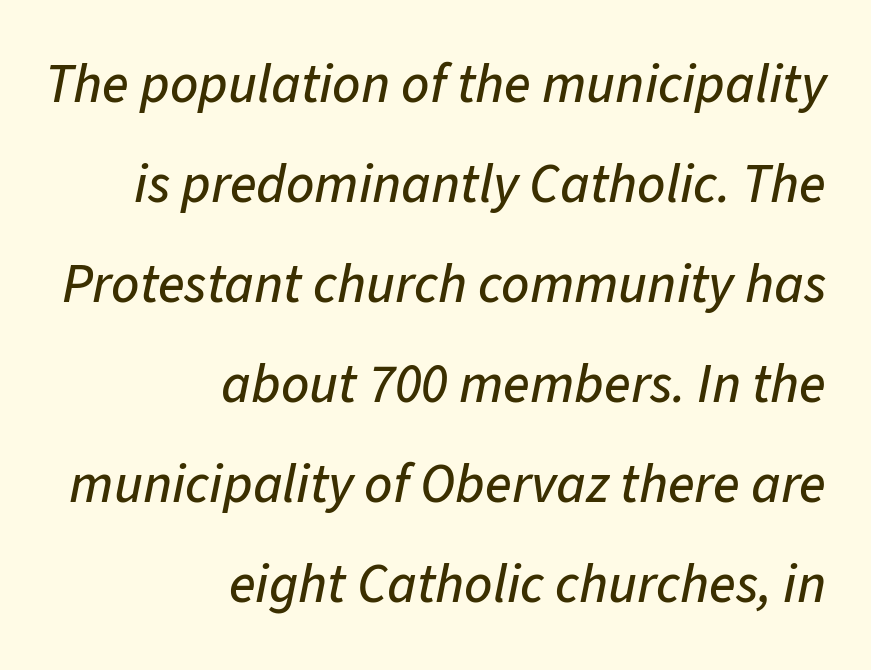
The image shows 55 px text type, italic (leaning right); set right-aligned, line spacing 1.82x, normal letter spacing, not underlined; low stroke contrast and a medium x-height.
